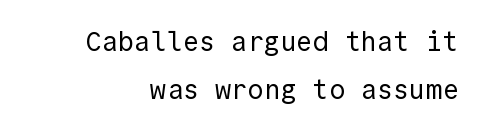
Words float on clear page, feet unadorned. A roman cut, with each character standing at attention. Tracking value appears to be zero — textbook default spacing. The strokes are not fattened; the text isn't bold.
